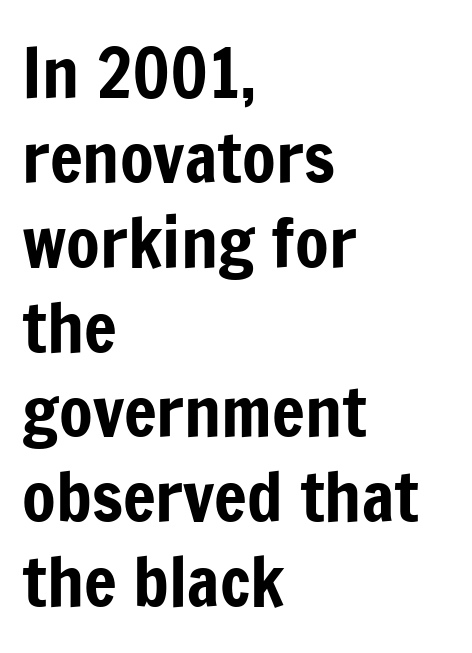
In CSS terms this would be text-align: left. Is this a sans? Yes — the strokes have no serifs. Is there any slant? The stems are plumb. Character widths vary here, with narrow letters taking less room than wide ones. The gaps between neighbouring characters are ordinary and unremarkable.
